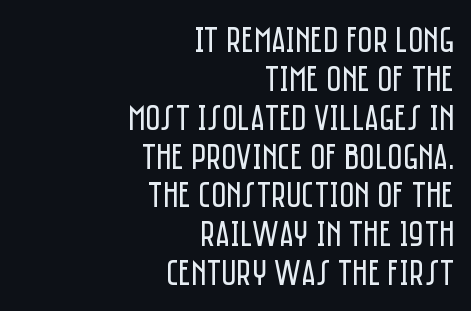
The image shows 37 px regular-weight, condensed sans-serif type, upright; set right-aligned, tight line spacing (1.05x), normal letter spacing, not underlined; low stroke contrast and a large x-height.
